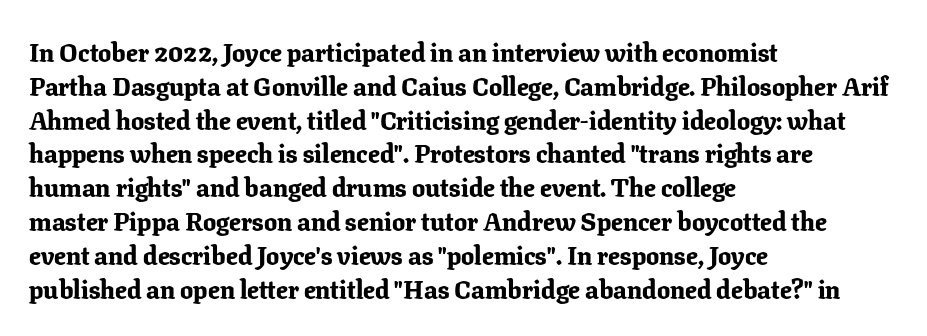
Q: Is the text bold? A: Yes.
Q: Is the text italic (slanted)? A: No, it is upright.
Q: Is the text underlined? A: No.
Q: How is the paragraph aligned? A: Left-aligned.
Q: Is the spacing between letters normal or unusually wide? A: Normal.
Q: Is the spacing between lines tight, normal or loose? A: Normal.
